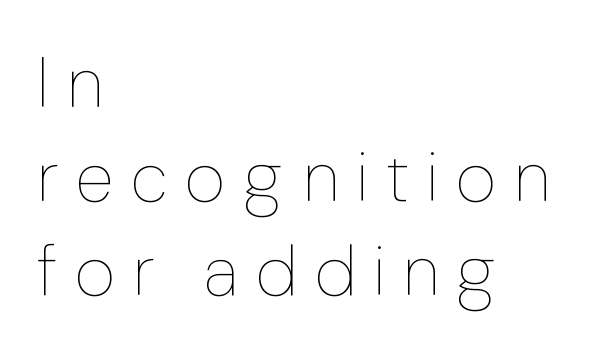
Any mark beneath the type? The region is blank. The tracking reads as deliberately expanded to a designer's eye. Rows of type keep a routine distance in the vertical direction. Note the varied advance widths — an 'i' is clearly narrower than an 'm'.
